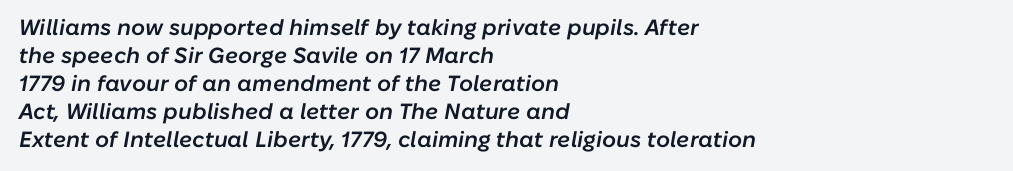
The image shows 22 px text type, italic (leaning right); set left-aligned, normal line spacing (1.27x), normal letter spacing, not underlined.
